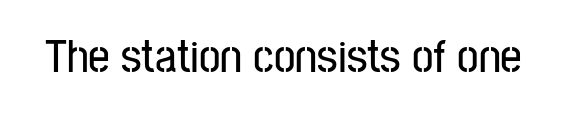
The tracking reads as untouched default to a designer's eye. Decoration check: the copy has no underline. The specimen reads as upright at a glance. The designer went with a sans here, leaving each stem footless. The passage shown is typed in a proportional face where columns would drift.
